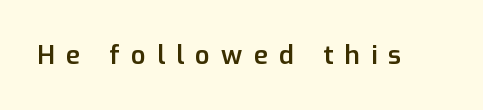
Short note: letters widely spaced. Just letters on the line, the space beneath them empty. Is there any slant? The stems are plumb. Slightly chunky letters — semibold, I'd say, not full bold.
